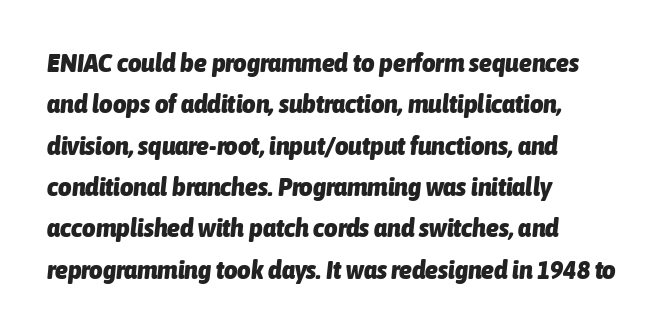
{"italic": "yes", "lean": "right", "slant_degrees": 6, "bold": "yes", "underline": "no", "align": "left", "line_spacing": "normal", "line_spacing_ratio": 1.59, "letter_spacing": "normal", "letter_spacing_em": 0.0, "glyph_px": 26}
